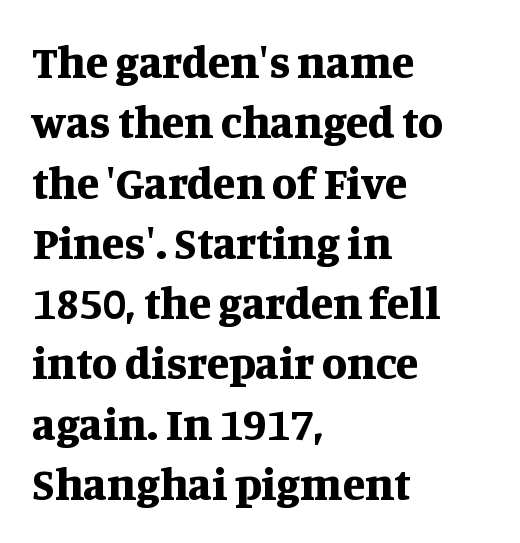
The image shows 46 px bold serif type, upright; set left-aligned, normal line spacing (1.31x), normal letter spacing, not underlined; medium stroke contrast and a large x-height.
